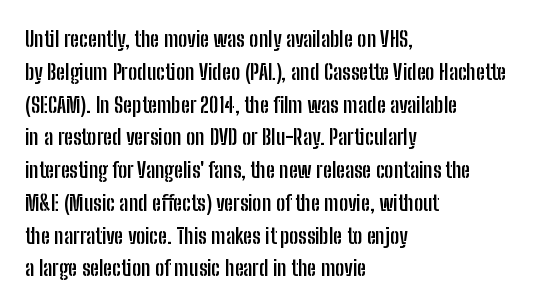
{"italic": "no", "bold": "yes", "underline": "no", "align": "left", "line_spacing": "normal", "line_spacing_ratio": 1.49, "letter_spacing": "normal", "letter_spacing_em": 0.0, "glyph_px": 22}
